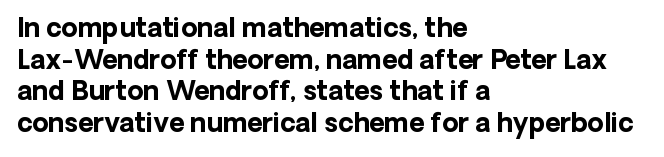
The image shows 26 px bold type, upright; set left-aligned, line spacing 1.22x, normal letter spacing, not underlined.
